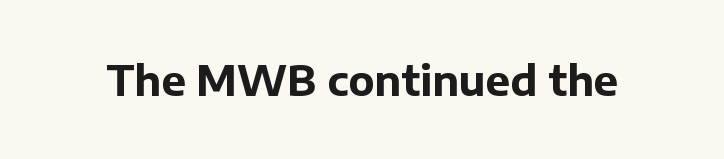
The image shows 41 px bold sans-serif type, upright; set normal letter spacing, not underlined; low stroke contrast and a medium x-height.
